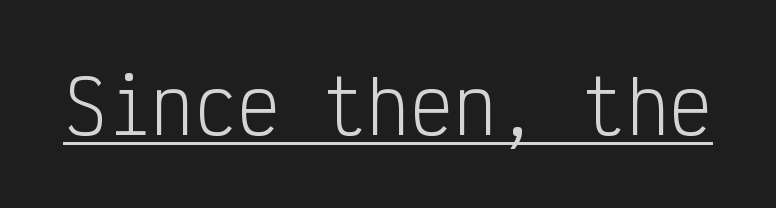
Q: Is the text bold? A: No.
Q: Is the text italic (slanted)? A: No, it is upright.
Q: Is the typeface a serif or a sans-serif typeface? A: Sans-serif.
Q: Is the text underlined? A: Yes.
Q: Is the spacing between letters normal or unusually wide? A: Normal.
Q: Width (condensed, normal, or wide)? A: Condensed.
Q: Stroke contrast? A: Low.
Q: x-height? A: Medium.
Q: Monospaced? A: Yes.
